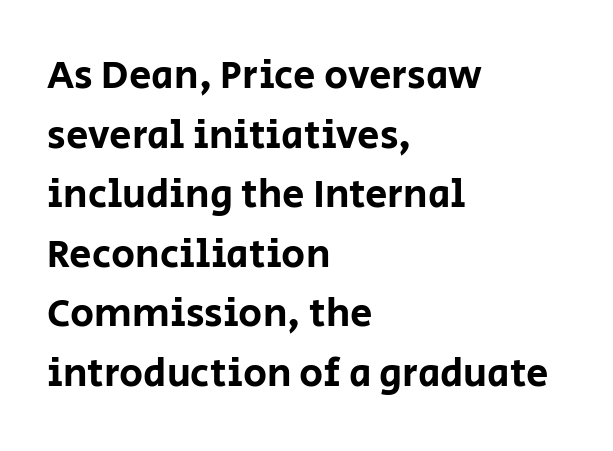
{"serif": "no", "italic": "no", "width": "normal", "stroke_contrast": "low", "x_height": "large", "monospaced": "no", "underline": "no", "align": "left", "line_spacing": "normal", "line_spacing_ratio": 1.49, "letter_spacing": "normal", "letter_spacing_em": 0.0, "glyph_px": 40}
